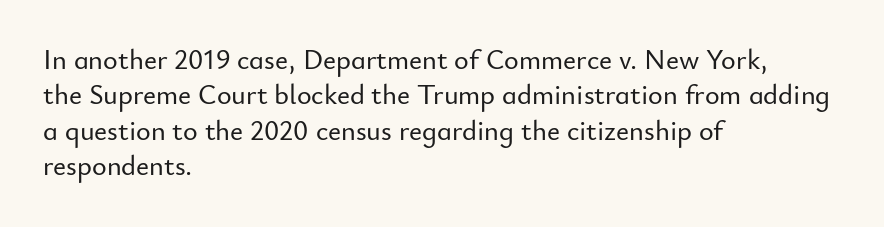
{"serif": "no", "italic": "no", "width": "normal", "stroke_contrast": "low", "x_height": "small", "monospaced": "no", "underline": "no", "align": "left", "line_spacing": "normal", "line_spacing_ratio": 1.26, "letter_spacing": "normal", "letter_spacing_em": 0.0, "glyph_px": 28}
